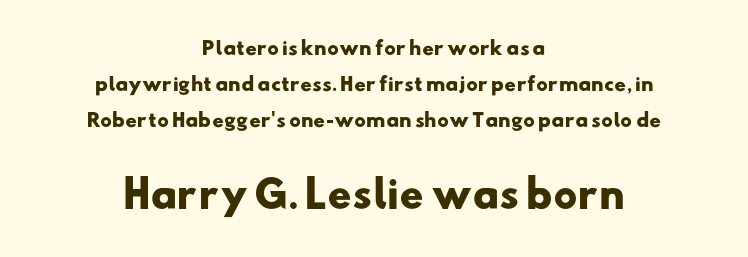
The image shows 37 px heavy, wide sans-serif type; set centered, loose line spacing (2.01x), normal letter spacing, not underlined; the second (bottom) block is 2.06x larger; low stroke contrast and a small x-height.
